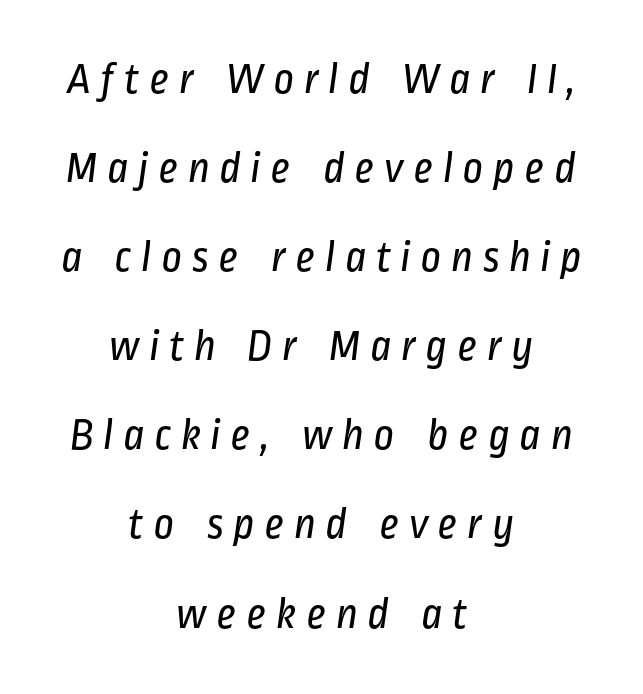
A clean baseline with only descenders dipping below it. Which margin do the lines hug? Neither — every line sits in the middle. The typesetting does not lean heavy: it is not bold. Is the letter spacing exaggerated? Yes — the characters are pushed far apart. The designer dialed line spacing up above the default. Is this a fixed-width face? No — the glyphs have proportional, varying widths.
